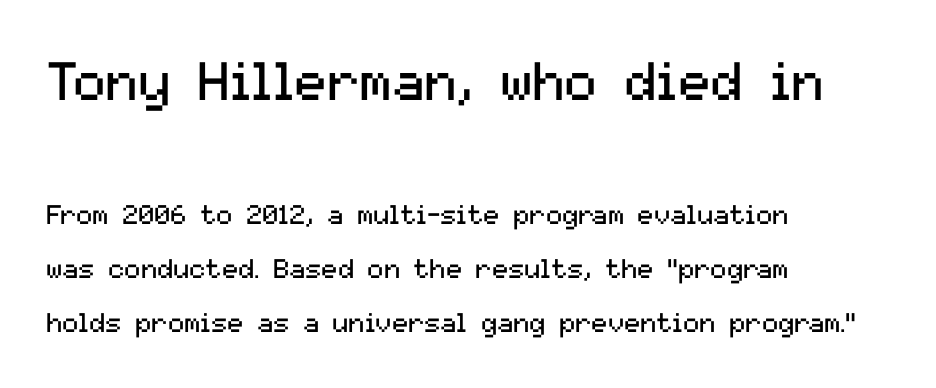
Q: Is the text bold? A: No.
Q: Is the text italic (slanted)? A: No, it is upright.
Q: Is the typeface a serif or a sans-serif typeface? A: Sans-serif.
Q: Is the text underlined? A: No.
Q: How is the paragraph aligned? A: Left-aligned.
Q: Is the spacing between letters normal or unusually wide? A: Normal.
Q: Is the spacing between lines tight, normal or loose? A: Loose.
Q: Which block of text is set in a larger size, the first (top) or the second (bottom)? A: The first (top) one.
Q: Width (condensed, normal, or wide)? A: Normal.
Q: Stroke contrast? A: Medium.
Q: x-height? A: Medium.
Q: Monospaced? A: No.
